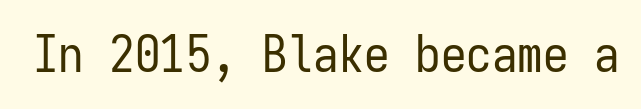
The image shows 51 px regular-weight, condensed sans-serif type, upright, monospaced; set normal letter spacing, not underlined; low stroke contrast and a medium x-height.
